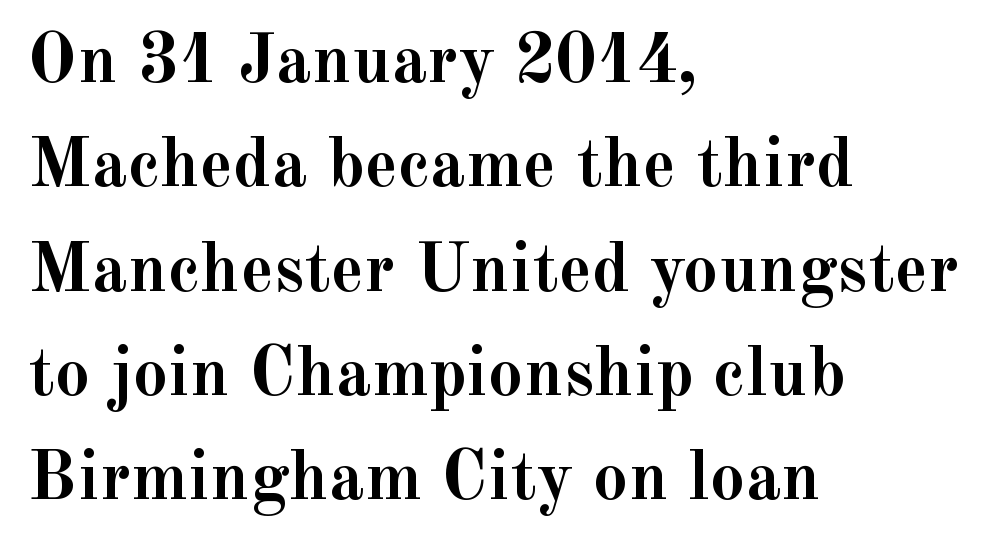
The rendering uses natural spacing where letterforms have individual widths. A typesetter would label this face a serif. Type without underlining. Evenly set lines give the paragraph a standard silhouette. The typesetter chose a ragged-right arrangement here.
